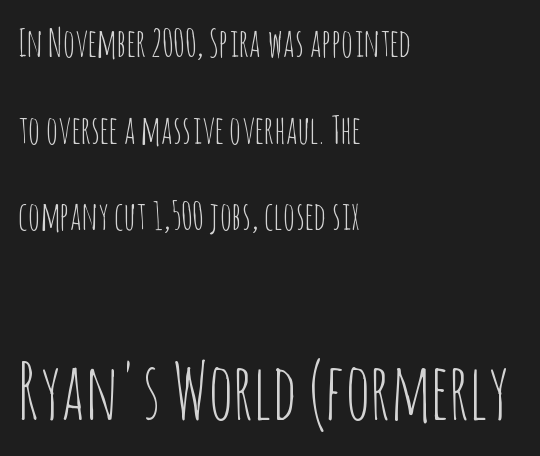
Q: Is the text bold? A: No.
Q: Is the text italic (slanted)? A: No, it is upright.
Q: Is the typeface a serif or a sans-serif typeface? A: Sans-serif.
Q: Is the text underlined? A: No.
Q: How is the paragraph aligned? A: Left-aligned.
Q: Is the spacing between letters normal or unusually wide? A: Normal.
Q: Is the spacing between lines tight, normal or loose? A: Loose.
Q: Which block of text is set in a larger size, the first (top) or the second (bottom)? A: The second (bottom) one.
Q: Width (condensed, normal, or wide)? A: Condensed.
Q: Stroke contrast? A: Low.
Q: x-height? A: Large.
Q: Monospaced? A: No.
